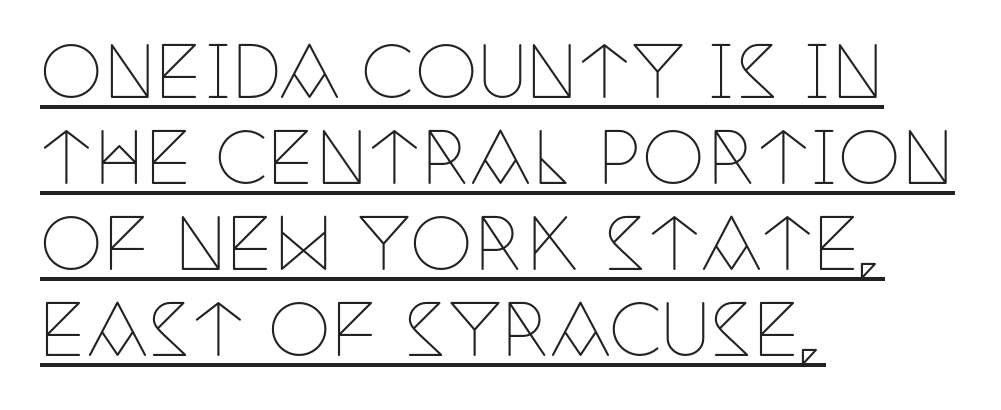
This rendering leaves character spacing at its baseline value. Counters stay open thanks to moderate or lighter strokes. Tall strokes in this sample are plumb rather than angled. Does a line run under the words? Yes, clearly.
